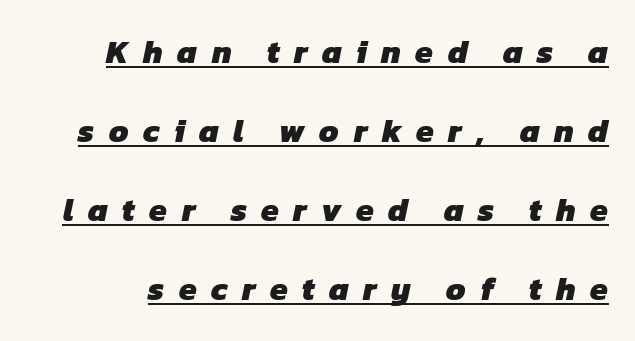
Grotesque or geometric, the face here clearly has no serifs. Does a line run under the words? Yes, clearly. Each new line begins a long way beneath the previous one. The passage shown is typed in a proportional face where columns would drift. I'd describe the lettering as bold — thick and assertive.
